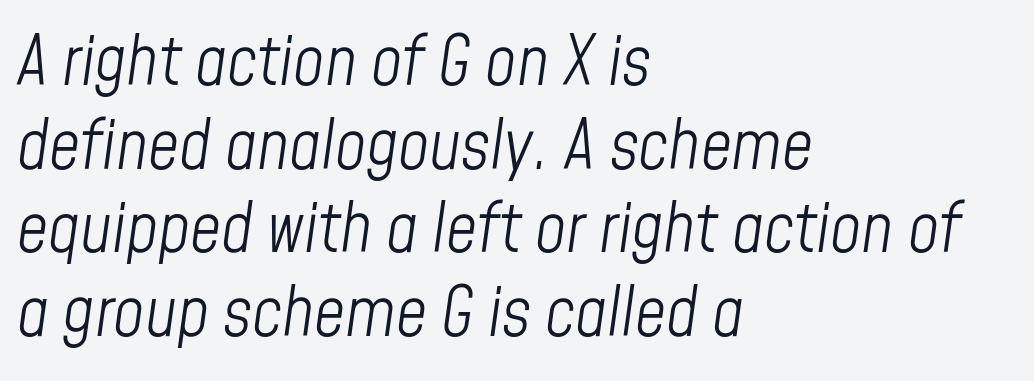
Q: Is the text bold? A: No.
Q: Is the text italic (slanted)? A: Yes, it leans right by about 8 degrees.
Q: Is the text underlined? A: No.
Q: How is the paragraph aligned? A: Left-aligned.
Q: Is the spacing between letters normal or unusually wide? A: Normal.
Q: Width (condensed, normal, or wide)? A: Condensed.
Q: Stroke contrast? A: Low.
Q: x-height? A: Medium.
Q: Monospaced? A: No.
